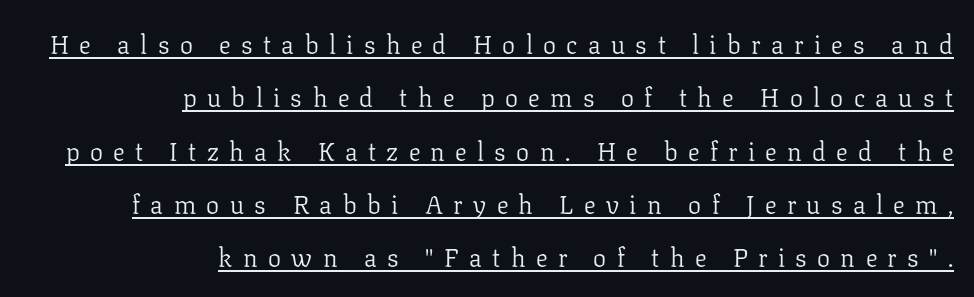
The image shows 26 px text type, upright; set right-aligned, loose line spacing (2.05x), unusually wide letter spacing (+0.4 em), underlined.
